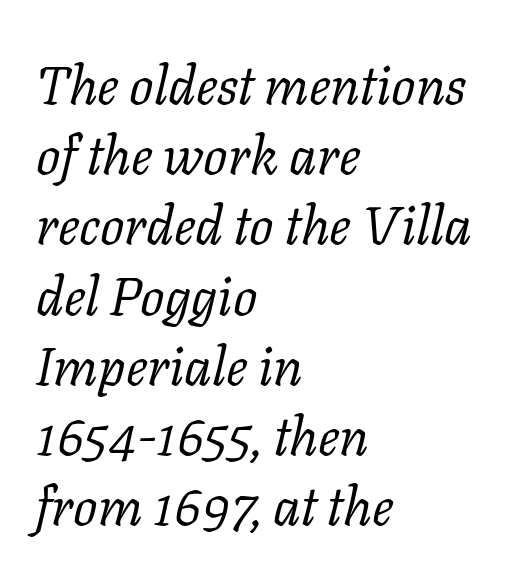
The image shows 54 px regular-weight serif type, italic (leaning right); set left-aligned, normal line spacing (1.3x), normal letter spacing, not underlined; low stroke contrast and a medium x-height.
